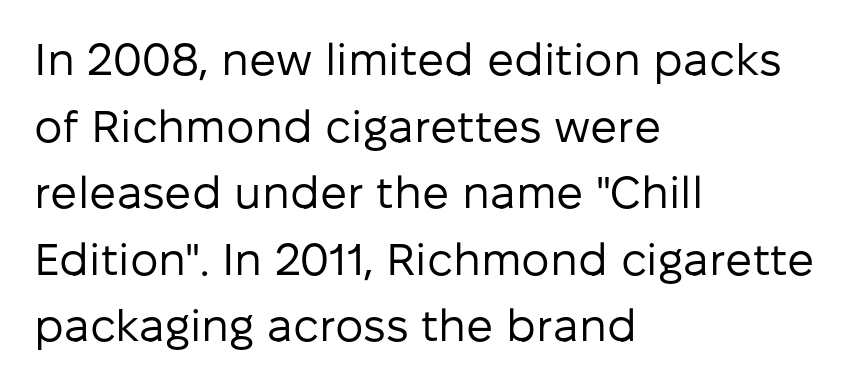
These lines are rendered in a variable-pitch font. No feet cap the strokes, marking this as sans-serif type. Is the type heavy? It reads as light-to-regular instead. Posture: upright roman.
